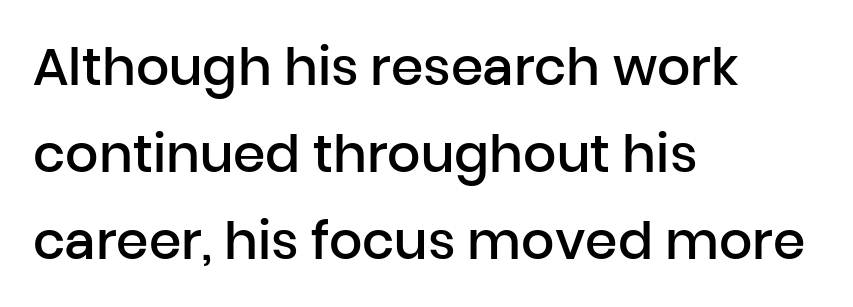
Unmarked baselines from the first word to the last. Is this a fixed-width face? No — the glyphs have proportional, varying widths. This is sans-serif lettering, the kind often seen on screens and signage. The horizontal fit of the characters is conventional and even. Compared with typical paragraphs, the rows here are spaced about the same.
